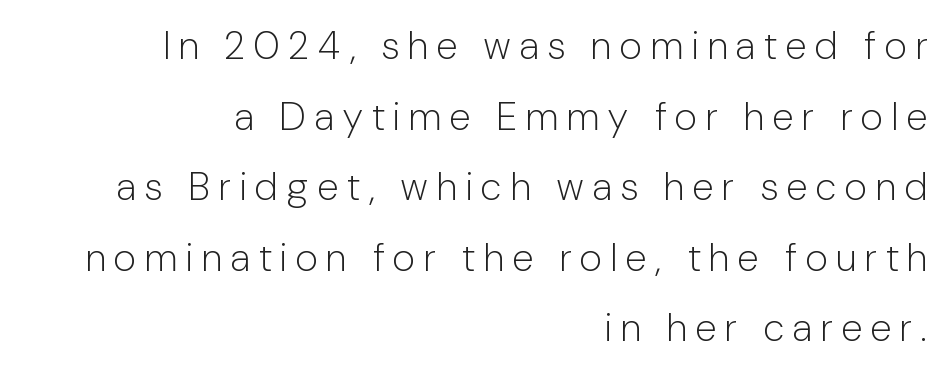
Weight: in the light-to-regular range. The lettering stays uniformly vertical, giving the passage a roman look. Alignment: flush right. The gaps between neighbouring characters are conspicuously large. Is this a fixed-width face? No — the glyphs have proportional, varying widths.
